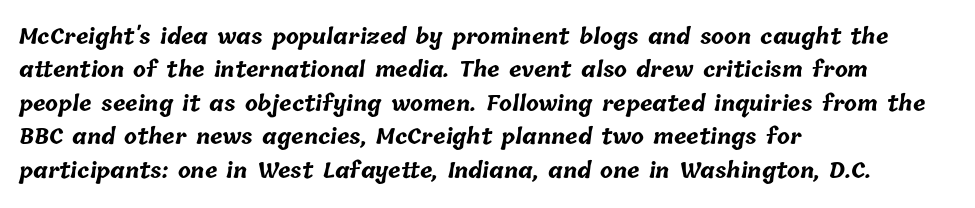
In terms of leading, this rendering sits right in the middle. Check the space under the baseline: it is left empty. What stands out about the letter spacing? Nothing — it is the standard amount. Alignment: flush left. Its strokes are broad and dark, the hallmark of bold type.
